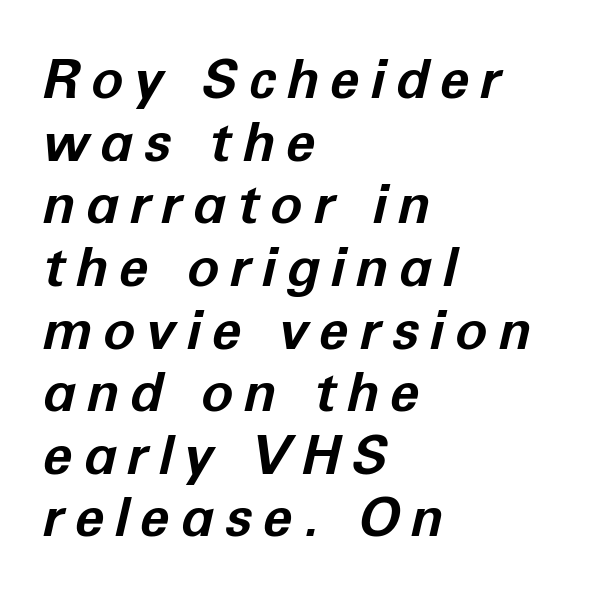
{"italic": "yes", "lean": "right", "slant_degrees": 12, "bold": "yes", "weight": "bold", "width": "normal", "stroke_contrast": "low", "x_height": "medium", "monospaced": "no", "underline": "no", "align": "left", "line_spacing_ratio": 1.16, "letter_spacing": "wide", "letter_spacing_em": 0.2, "glyph_px": 54}
